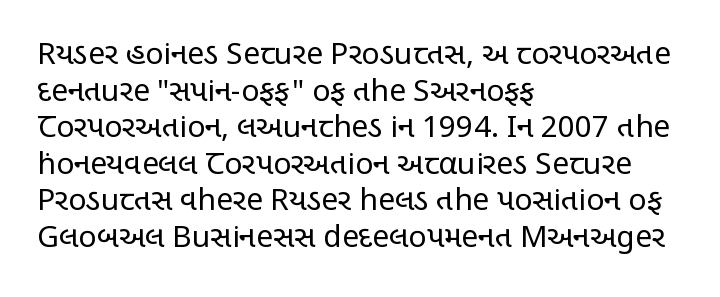
The image shows 30 px regular-weight, condensed sans-serif type, upright; set left-aligned, line spacing 1.22x, normal letter spacing, not underlined; low stroke contrast and a large x-height.
